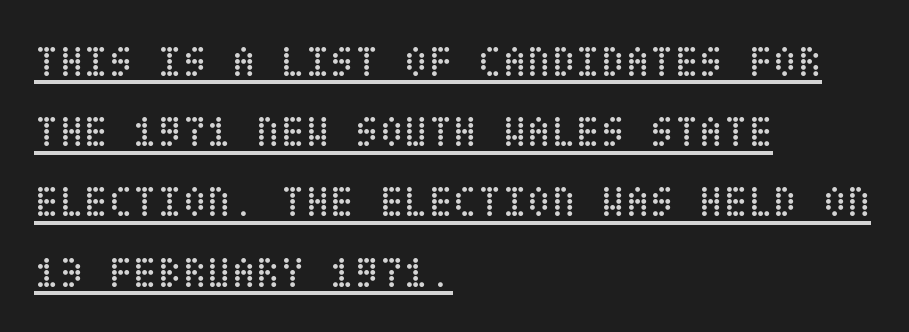
Q: Is the text bold? A: No.
Q: Is the text italic (slanted)? A: No, it is upright.
Q: Is the text underlined? A: Yes.
Q: How is the paragraph aligned? A: Left-aligned.
Q: Is the spacing between letters normal or unusually wide? A: Normal.
Q: Is the spacing between lines tight, normal or loose? A: Normal.
Q: Width (condensed, normal, or wide)? A: Condensed.
Q: Stroke contrast? A: Low.
Q: x-height? A: Large.
